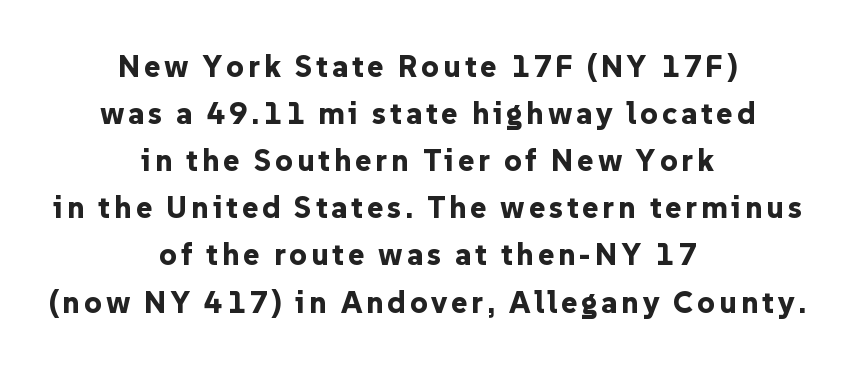
{"serif": "no", "italic": "no", "bold": "yes", "weight": "bold", "width": "normal", "stroke_contrast": "low", "x_height": "medium", "monospaced": "no", "underline": "no", "align": "center", "line_spacing": "normal", "line_spacing_ratio": 1.52, "glyph_px": 31}
